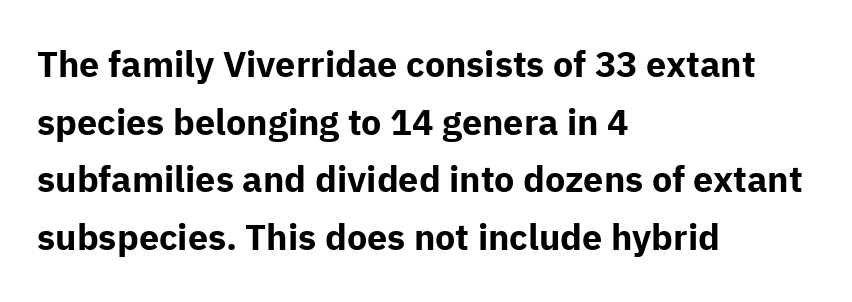
{"serif": "no", "italic": "no", "bold": "yes", "weight": "bold", "width": "normal", "stroke_contrast": "low", "x_height": "medium", "monospaced": "no", "underline": "no", "align": "left", "line_spacing": "normal", "line_spacing_ratio": 1.6, "letter_spacing": "normal", "letter_spacing_em": 0.0, "glyph_px": 36}
